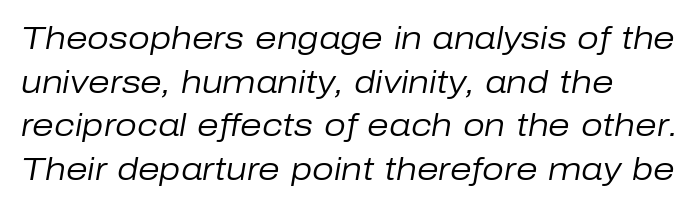
The image shows 31 px regular-weight type, italic (leaning right); set normal line spacing (1.41x), normal letter spacing, not underlined; low stroke contrast and a medium x-height.
